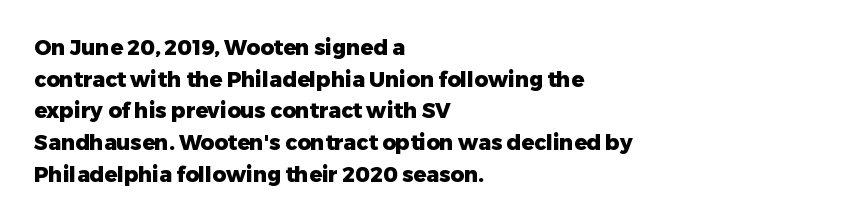
Q: Is the text bold? A: Yes.
Q: Is the text italic (slanted)? A: No, it is upright.
Q: Is the text underlined? A: No.
Q: How is the paragraph aligned? A: Left-aligned.
Q: Is the spacing between letters normal or unusually wide? A: Normal.
Q: Is the spacing between lines tight, normal or loose? A: Normal.
